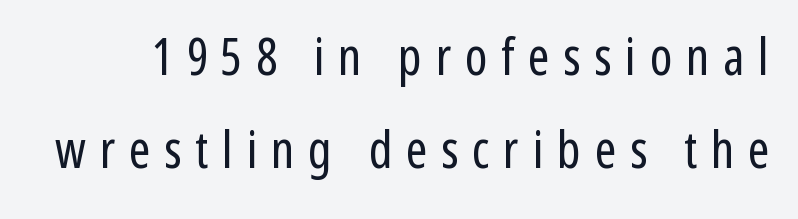
Q: Is the text bold? A: No.
Q: Is the text italic (slanted)? A: No, it is upright.
Q: Is the typeface a serif or a sans-serif typeface? A: Sans-serif.
Q: Is the text underlined? A: No.
Q: Is the spacing between letters normal or unusually wide? A: Unusually wide.
Q: Width (condensed, normal, or wide)? A: Condensed.
Q: Stroke contrast? A: Low.
Q: x-height? A: Medium.
Q: Monospaced? A: No.
